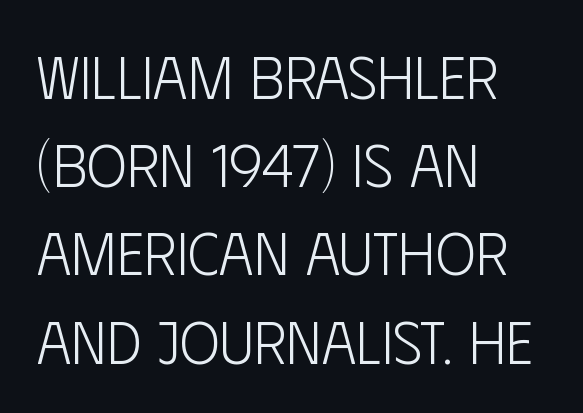
The image shows 60 px light, condensed sans-serif type, upright; set left-aligned, normal line spacing (1.47x), normal letter spacing, not underlined; low stroke contrast and a large x-height.
